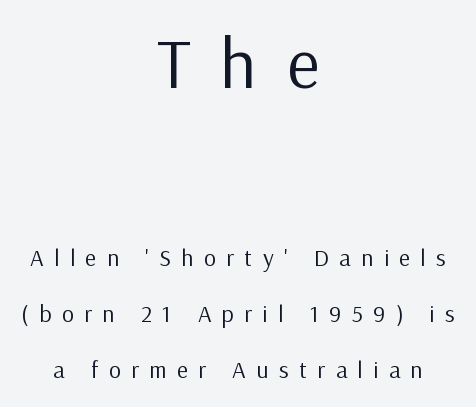
The image shows 71 px regular-weight sans-serif type, upright; set centered, loose line spacing (2.33x), unusually wide letter spacing (+0.43 em), not underlined; the first (top) block is 2.96x larger; low stroke contrast and a medium x-height.
